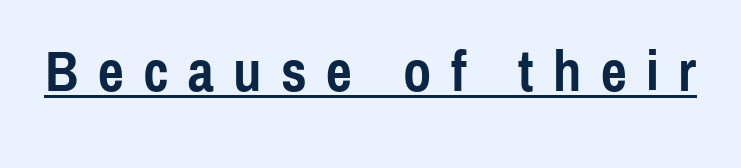
{"serif": "no", "italic": "no", "bold": "yes", "weight": "semibold", "width": "condensed", "x_height": "medium", "monospaced": "no", "underline": "yes", "letter_spacing": "wide", "letter_spacing_em": 0.34, "glyph_px": 57}
